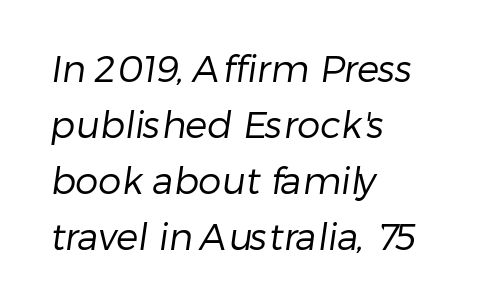
{"serif": "no", "bold": "no", "weight": "regular", "width": "normal", "stroke_contrast": "low", "x_height": "medium", "monospaced": "no", "underline": "no", "align": "left", "line_spacing": "normal", "line_spacing_ratio": 1.51, "letter_spacing": "normal", "letter_spacing_em": 0.0, "glyph_px": 37}
